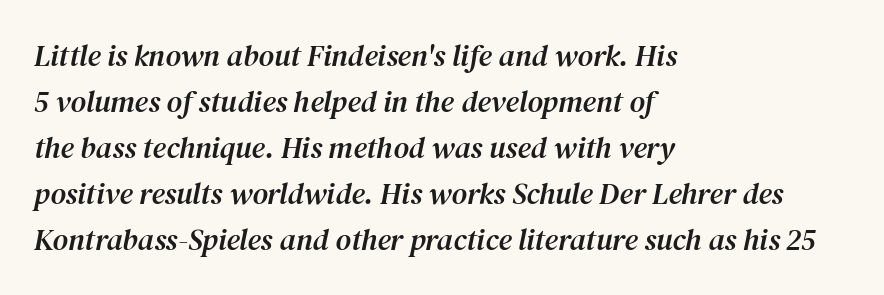
Is this a fixed-width face? No — the glyphs have proportional, varying widths. Bare-footed words on every line. Each letter's strokes conclude with small projecting serifs. The text block is weighted toward the left margin, trailing off unevenly rightward.
